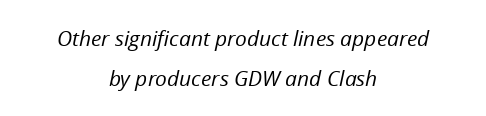
{"italic": "yes", "lean": "right", "slant_degrees": 12, "bold": "no", "underline": "no", "align": "center", "line_spacing_ratio": 1.89, "letter_spacing": "normal", "letter_spacing_em": 0.0, "glyph_px": 21}
